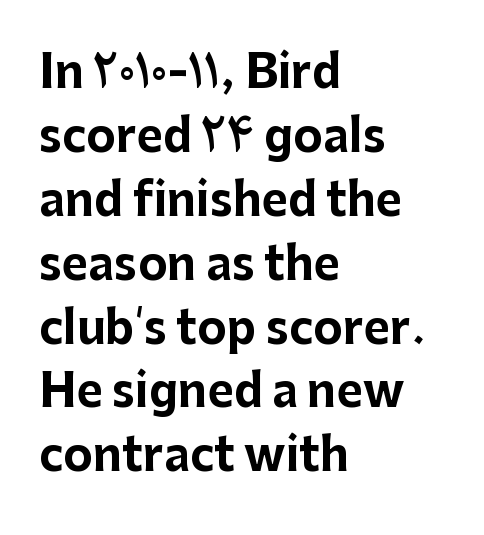
Does the copy run flush right? No — it runs flush left. Underlining? Definitely not there. Is the type bold? Yes — the strokes are clearly thick and heavy. Look at the tracking — it's just the regular setting, nothing added. Posture: straight, roman, zero tilt.
